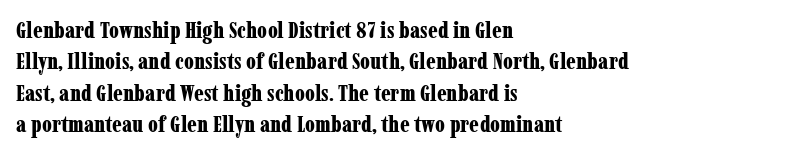
{"italic": "no", "bold": "yes", "underline": "no", "align": "left", "line_spacing": "normal", "line_spacing_ratio": 1.36, "letter_spacing": "normal", "letter_spacing_em": 0.0, "glyph_px": 23}
